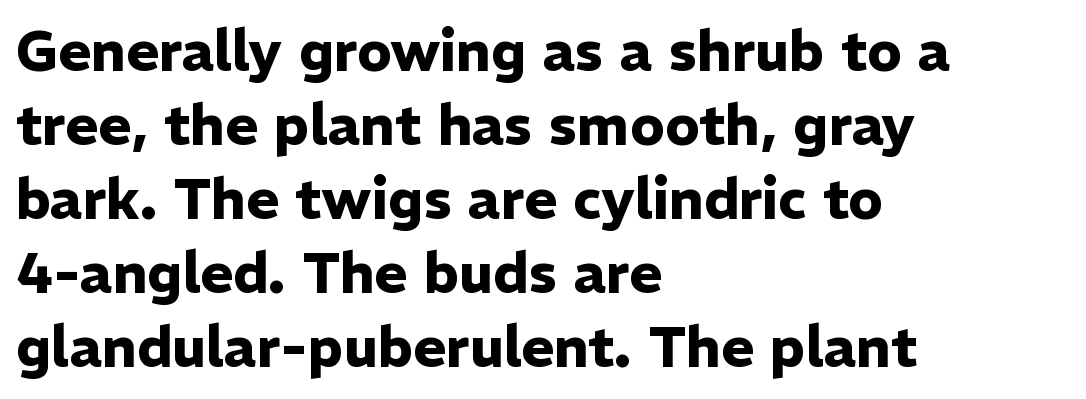
Clear beneath every line of the passage. Type style note: lacks serifs. Characters follow at the spacing the type designer built in. Strokes here are thick enough to call this a true bold. If you drew a ruler down the left edge, every line would touch it. Think of a printed novel: that variable character pitch is what you see here.
